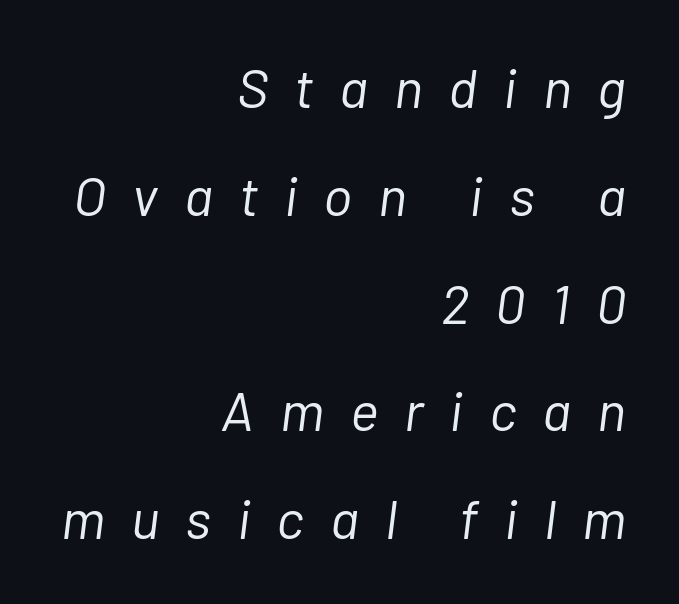
The image shows 55 px light type, italic (leaning right); set right-aligned, loose line spacing (1.96x), unusually wide letter spacing (+0.47 em), not underlined; low stroke contrast and a medium x-height.
